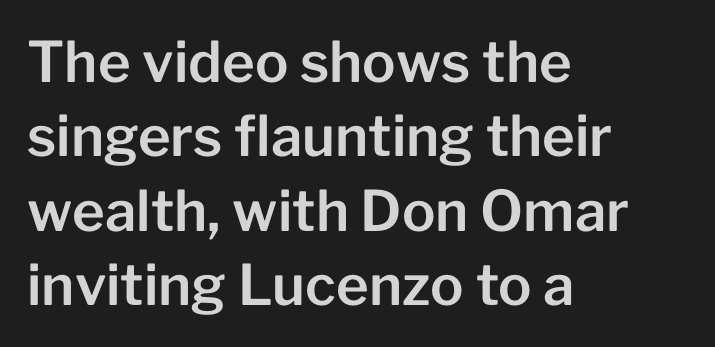
{"serif": "no", "italic": "no", "width": "normal", "stroke_contrast": "low", "x_height": "medium", "monospaced": "no", "underline": "no", "align": "left", "line_spacing": "normal", "line_spacing_ratio": 1.33, "letter_spacing": "normal", "letter_spacing_em": 0.0, "glyph_px": 56}
